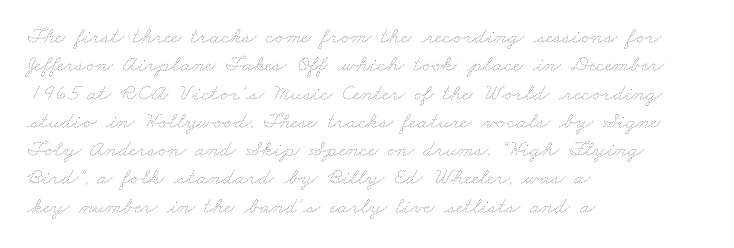
Typeset ragged right — the left edge is the straight one. Weight class: somewhere from thin through regular. Characters follow at the spacing the type designer built in. Descender tails drop into unmarked territory.
